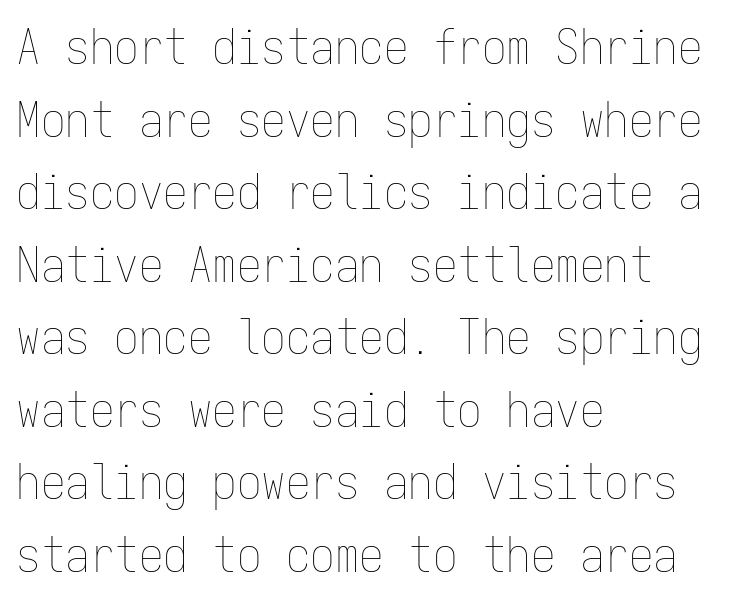
A typesetter would call this zero additional tracking. The type sits square on the baseline with zero lean. This sample has the even, mechanical cadence of fixed-width lettering. A normal amount of white space separates one row of letters from the next. The setting favours the left margin, as ordinary paragraphs usually do.
